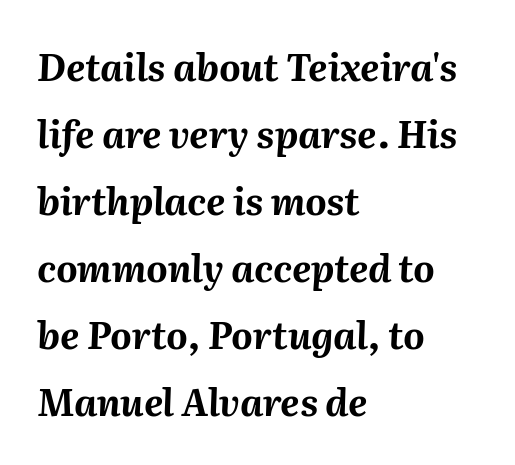
The image shows 37 px bold type, italic (leaning right); set left-aligned, line spacing 1.81x, normal letter spacing, not underlined; medium stroke contrast and a medium x-height.
